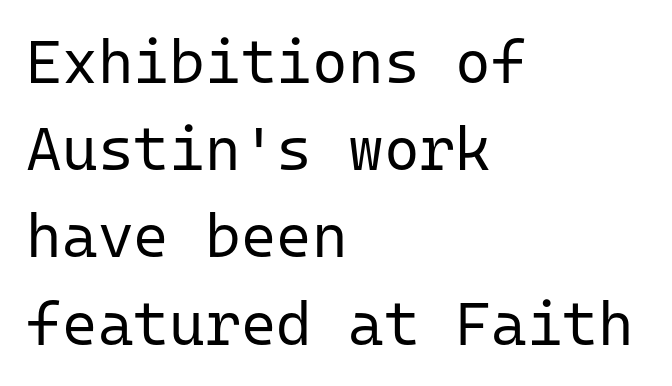
{"serif": "no", "italic": "no", "bold": "no", "weight": "regular", "width": "normal", "stroke_contrast": "low", "x_height": "medium", "monospaced": "yes", "underline": "no", "align": "left", "line_spacing": "normal", "line_spacing_ratio": 1.43, "letter_spacing": "normal", "letter_spacing_em": 0.0, "glyph_px": 61}
